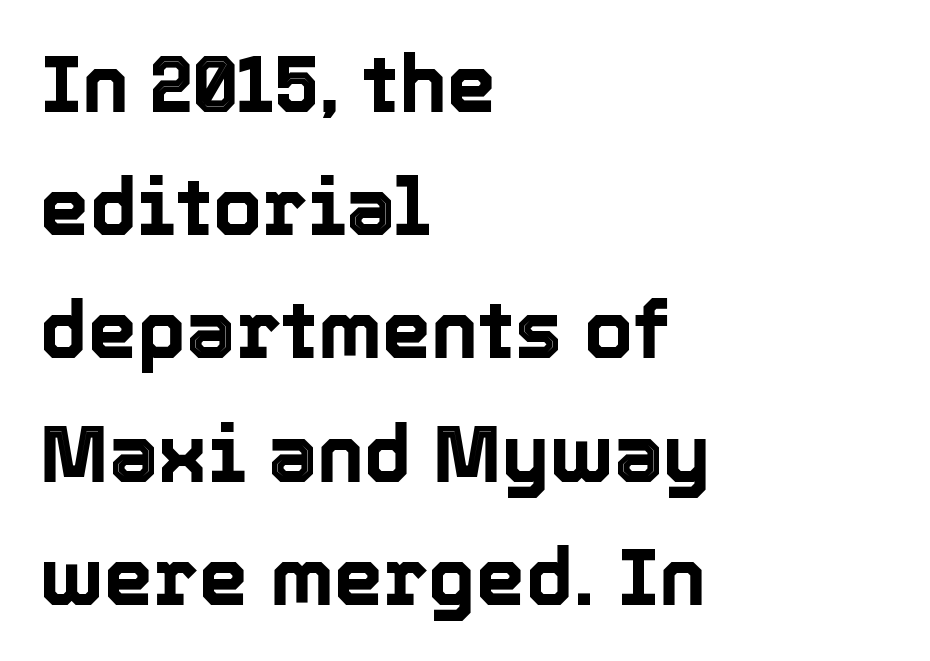
{"italic": "no", "width": "normal", "x_height": "medium", "monospaced": "no", "underline": "no", "align": "left", "line_spacing": "normal", "line_spacing_ratio": 1.56, "letter_spacing": "normal", "letter_spacing_em": 0.0, "glyph_px": 79}
